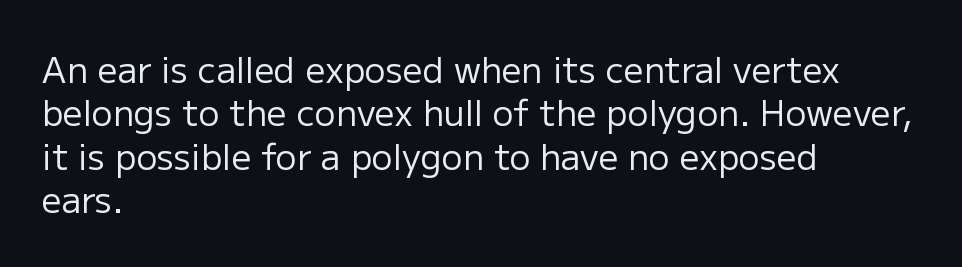
The line texture is even and compact thanks to regular tracking. Notice how the stems are strictly vertical — no italics here. Note: no serifs on the glyphs. Spacing verdict: proportional, widths tailored to each character. Has an underline been added? It has not. The text block is weighted toward the left margin, trailing off unevenly rightward.
